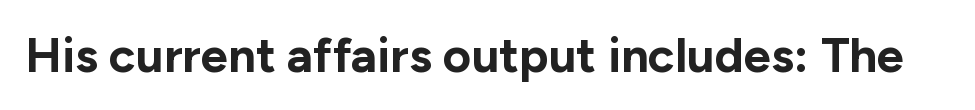
The image shows 49 px bold sans-serif type, upright; set normal letter spacing, not underlined; low stroke contrast and a medium x-height.
